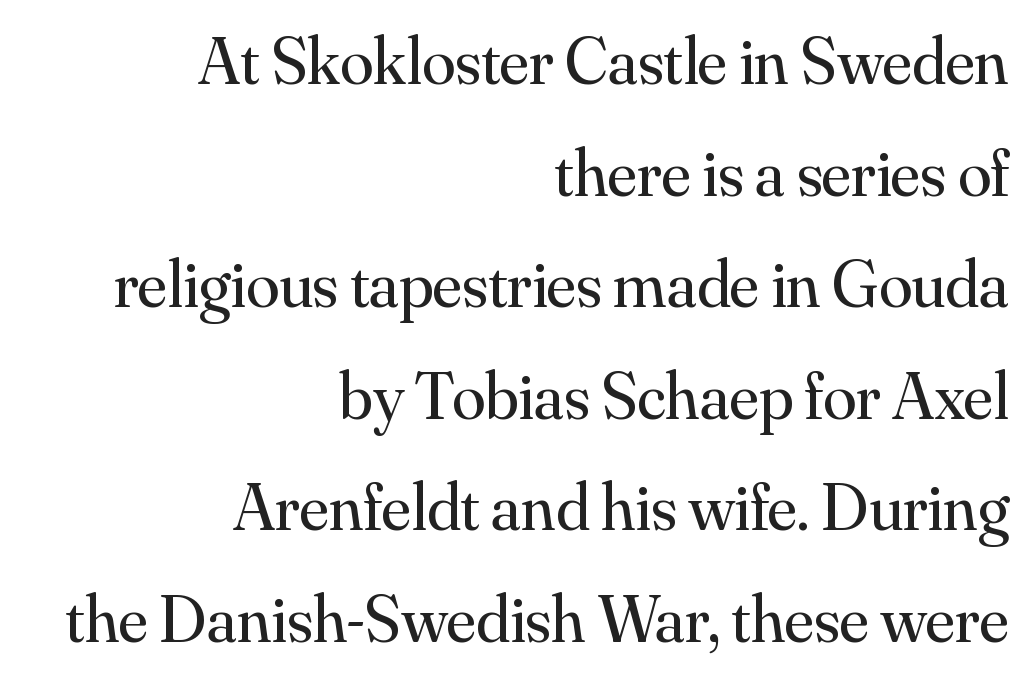
Is this a fixed-width face? No — the glyphs have proportional, varying widths. Check where the strokes stop: tiny serifs finish them off. Descender tails drop into unmarked territory. The letterforms sit shoulder to shoulder at normal distance. On a weight scale, this lands at 450 or below. Layout note: lines flush right.
